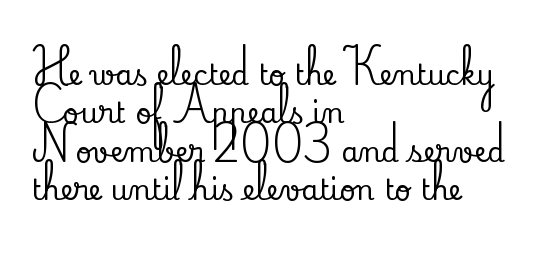
Q: Is the text italic (slanted)? A: No, it is upright.
Q: Is the typeface a serif or a sans-serif typeface? A: Serif.
Q: Is the text underlined? A: No.
Q: How is the paragraph aligned? A: Left-aligned.
Q: Is the spacing between letters normal or unusually wide? A: Normal.
Q: Is the spacing between lines tight, normal or loose? A: Normal.
Q: Width (condensed, normal, or wide)? A: Normal.
Q: Stroke contrast? A: Low.
Q: x-height? A: Small.
Q: Monospaced? A: No.
